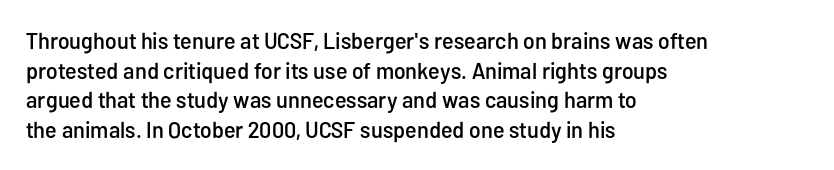
The image shows 23 px text type, upright; set left-aligned, normal line spacing (1.29x), normal letter spacing, not underlined.
